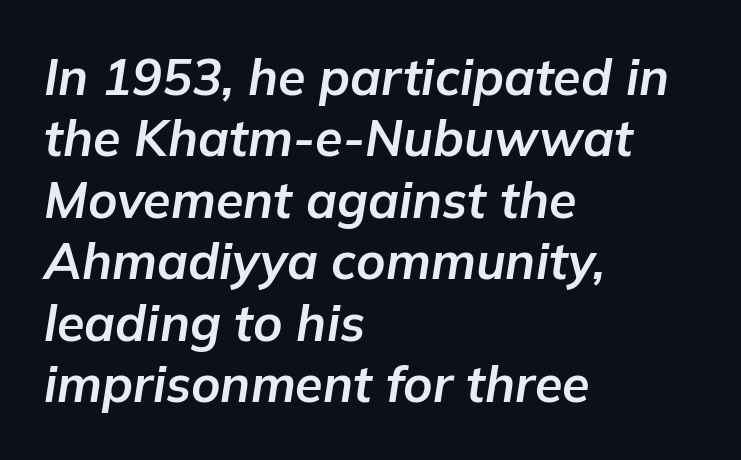
The image shows 50 px bold type, italic (leaning right); set left-aligned, line spacing 1.23x, normal letter spacing, not underlined; low stroke contrast and a medium x-height.
